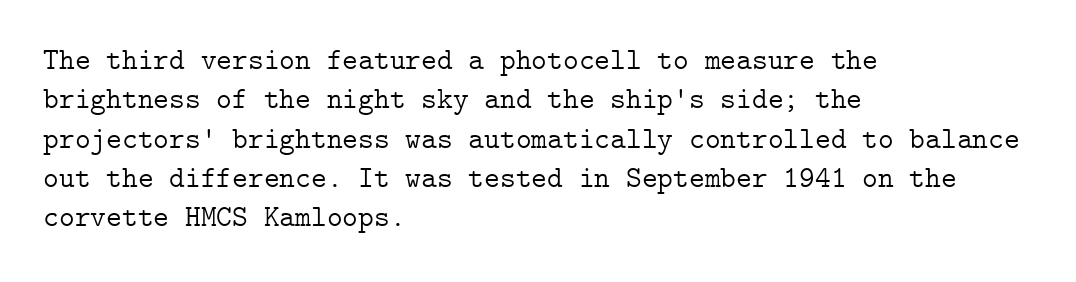
{"serif": "yes", "italic": "no", "bold": "no", "weight": "light", "width": "normal", "stroke_contrast": "low", "x_height": "medium", "underline": "no", "align": "left", "line_spacing": "normal", "line_spacing_ratio": 1.31, "letter_spacing": "normal", "letter_spacing_em": 0.0, "glyph_px": 30}
